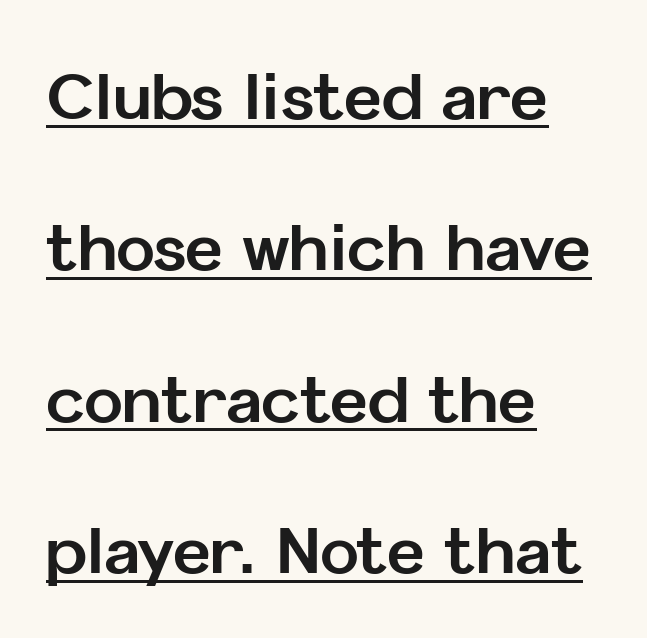
{"serif": "no", "italic": "no", "bold": "yes", "weight": "bold", "width": "normal", "stroke_contrast": "low", "x_height": "medium", "monospaced": "no", "underline": "yes", "align": "left", "line_spacing": "loose", "line_spacing_ratio": 2.33, "letter_spacing": "normal", "letter_spacing_em": 0.0, "glyph_px": 65}
